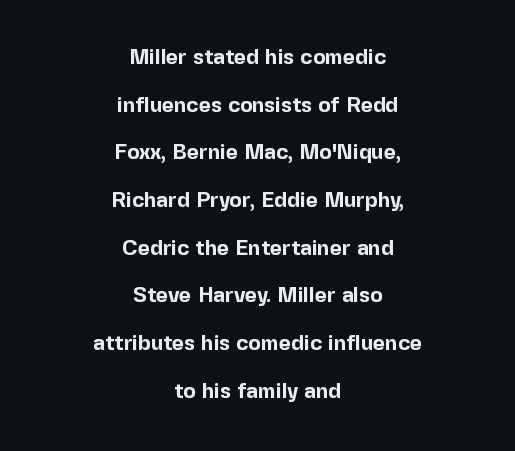
Q: Is the text bold? A: Yes.
Q: Is the text italic (slanted)? A: No, it is upright.
Q: Is the text underlined? A: No.
Q: How is the paragraph aligned? A: Centered.
Q: Is the spacing between letters normal or unusually wide? A: Normal.
Q: Is the spacing between lines tight, normal or loose? A: Loose.
